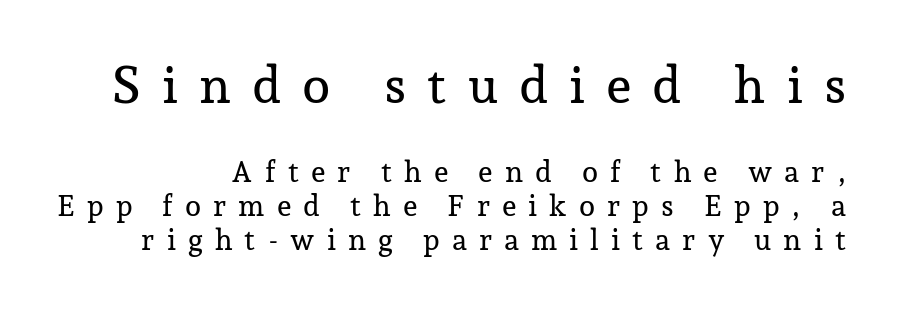
Q: Is the text italic (slanted)? A: No, it is upright.
Q: Is the typeface a serif or a sans-serif typeface? A: Serif.
Q: Is the text underlined? A: No.
Q: How is the paragraph aligned? A: Right-aligned.
Q: Is the spacing between letters normal or unusually wide? A: Unusually wide.
Q: Which block of text is set in a larger size, the first (top) or the second (bottom)? A: The first (top) one.
Q: Width (condensed, normal, or wide)? A: Normal.
Q: Stroke contrast? A: Low.
Q: x-height? A: Medium.
Q: Monospaced? A: No.
